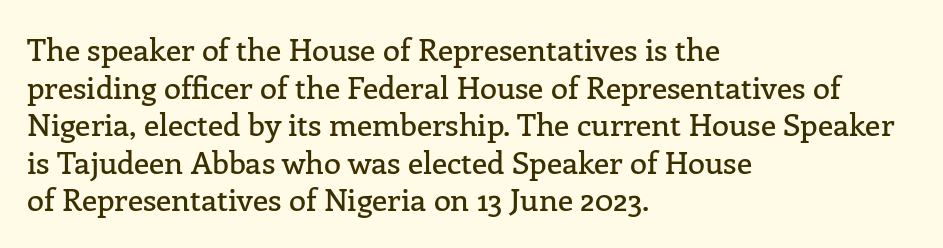
Q: Is the text italic (slanted)? A: No, it is upright.
Q: Is the typeface a serif or a sans-serif typeface? A: Serif.
Q: Is the text underlined? A: No.
Q: How is the paragraph aligned? A: Left-aligned.
Q: Is the spacing between letters normal or unusually wide? A: Normal.
Q: Width (condensed, normal, or wide)? A: Normal.
Q: Stroke contrast? A: Low.
Q: x-height? A: Medium.
Q: Monospaced? A: No.
